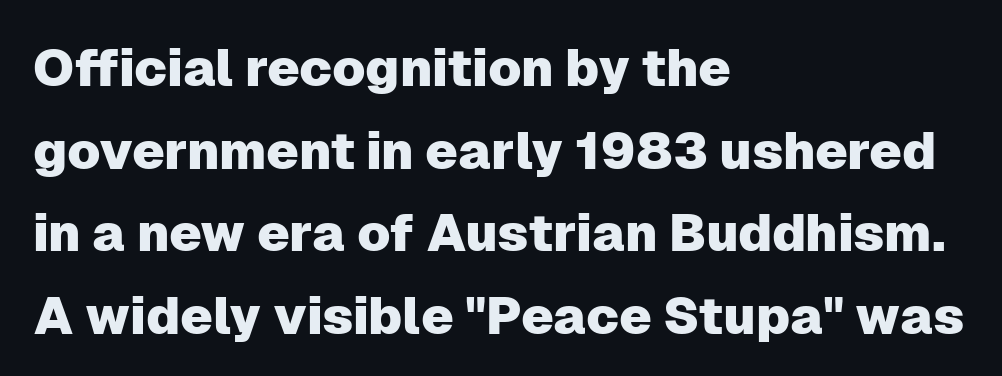
Q: Is the text italic (slanted)? A: No, it is upright.
Q: Is the typeface a serif or a sans-serif typeface? A: Sans-serif.
Q: Is the text underlined? A: No.
Q: How is the paragraph aligned? A: Left-aligned.
Q: Is the spacing between letters normal or unusually wide? A: Normal.
Q: Is the spacing between lines tight, normal or loose? A: Normal.
Q: Width (condensed, normal, or wide)? A: Normal.
Q: Stroke contrast? A: Low.
Q: x-height? A: Medium.
Q: Monospaced? A: No.
